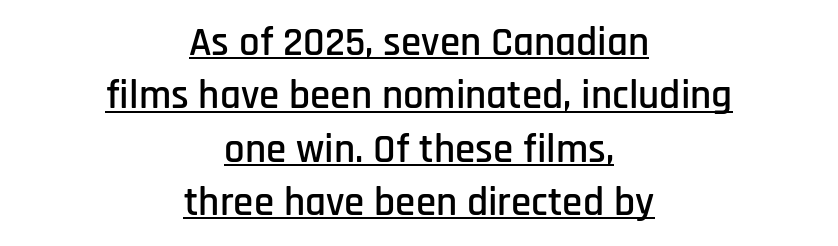
Q: Is the text italic (slanted)? A: No, it is upright.
Q: Is the typeface a serif or a sans-serif typeface? A: Sans-serif.
Q: Is the text underlined? A: Yes.
Q: How is the paragraph aligned? A: Centered.
Q: Is the spacing between letters normal or unusually wide? A: Normal.
Q: Is the spacing between lines tight, normal or loose? A: Normal.
Q: Width (condensed, normal, or wide)? A: Condensed.
Q: Stroke contrast? A: Low.
Q: x-height? A: Large.
Q: Monospaced? A: No.
